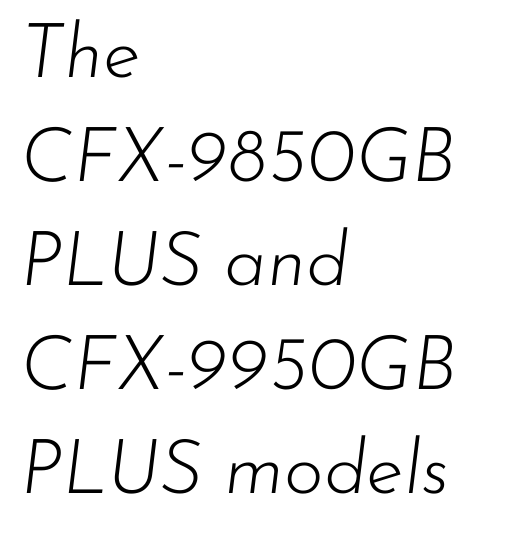
Q: Is the text bold? A: No.
Q: Is the text italic (slanted)? A: Yes, it leans right by about 7 degrees.
Q: Is the text underlined? A: No.
Q: How is the paragraph aligned? A: Left-aligned.
Q: Is the spacing between letters normal or unusually wide? A: Normal.
Q: Is the spacing between lines tight, normal or loose? A: Normal.
Q: Width (condensed, normal, or wide)? A: Normal.
Q: Stroke contrast? A: Low.
Q: x-height? A: Small.
Q: Monospaced? A: No.
